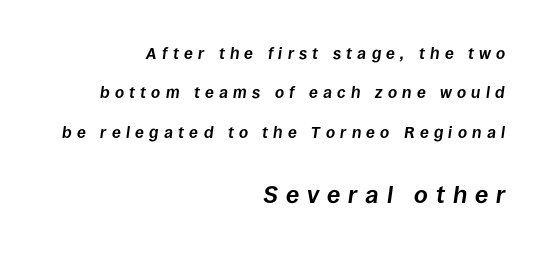
The image shows 24 px bold type, italic (leaning right); set right-aligned, loose line spacing (2.46x), unusually wide letter spacing (+0.33 em), not underlined; the second (bottom) block is 1.5x larger.
